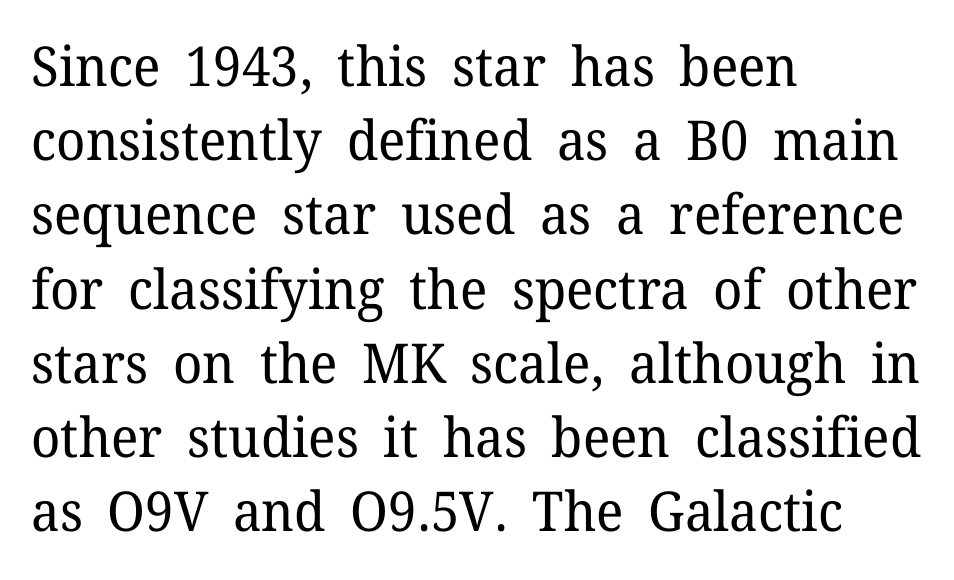
Does the copy run flush right? No — it runs flush left. The passage shown is not bold in any degree. A normal amount of white space separates one row of letters from the next. The typeface chosen for these lines features serifs.
